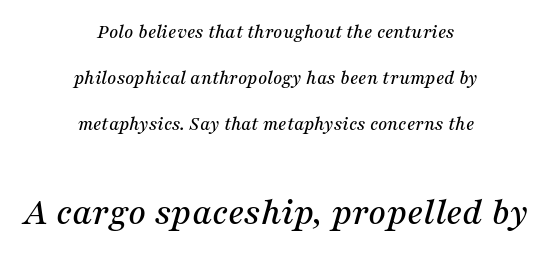
The image shows 39 px serif type, italic (leaning right); set centered, loose line spacing (2.3x), normal letter spacing, not underlined; the second (bottom) block is 1.95x larger; medium stroke contrast and a medium x-height.
